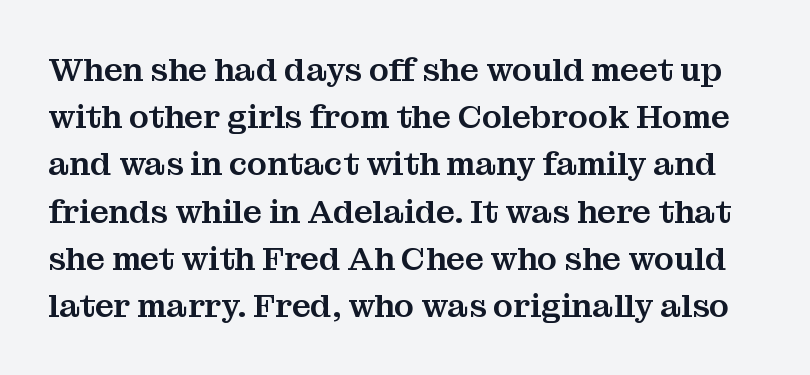
Q: Is the text italic (slanted)? A: No, it is upright.
Q: Is the typeface a serif or a sans-serif typeface? A: Serif.
Q: Is the text underlined? A: No.
Q: Is the spacing between letters normal or unusually wide? A: Normal.
Q: Is the spacing between lines tight, normal or loose? A: Normal.
Q: Width (condensed, normal, or wide)? A: Normal.
Q: Stroke contrast? A: Medium.
Q: x-height? A: Medium.
Q: Monospaced? A: No.
